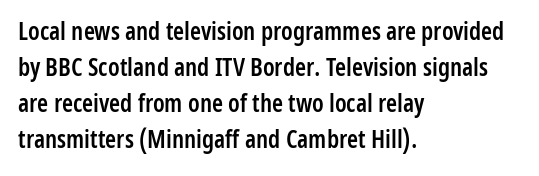
{"italic": "no", "bold": "semi", "underline": "no", "align": "left", "line_spacing": "normal", "line_spacing_ratio": 1.44, "letter_spacing": "normal", "letter_spacing_em": 0.0, "glyph_px": 25}
